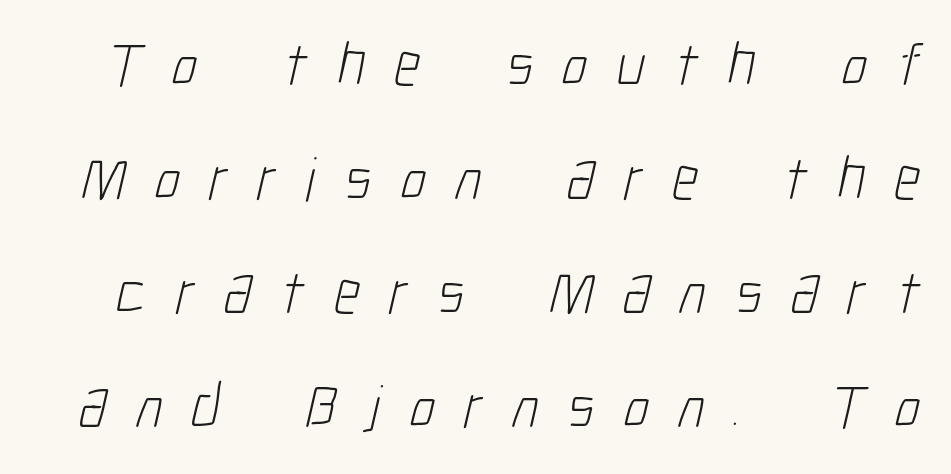
Q: Is the text bold? A: No.
Q: Is the typeface a serif or a sans-serif typeface? A: Sans-serif.
Q: Is the text underlined? A: No.
Q: Is the spacing between letters normal or unusually wide? A: Unusually wide.
Q: Width (condensed, normal, or wide)? A: Condensed.
Q: Stroke contrast? A: Low.
Q: x-height? A: Medium.
Q: Monospaced? A: No.
